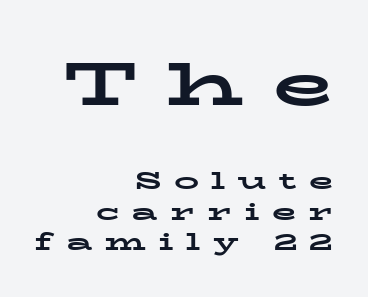
{"serif": "yes", "italic": "no", "bold": "yes", "weight": "bold", "width": "wide", "stroke_contrast": "low", "x_height": "medium", "monospaced": "no", "underline": "no", "align": "right", "line_spacing_ratio": 1.22, "letter_spacing": "wide", "letter_spacing_em": 0.49, "larger_block": "first", "size_ratio": 2.48, "glyph_px": 62}
